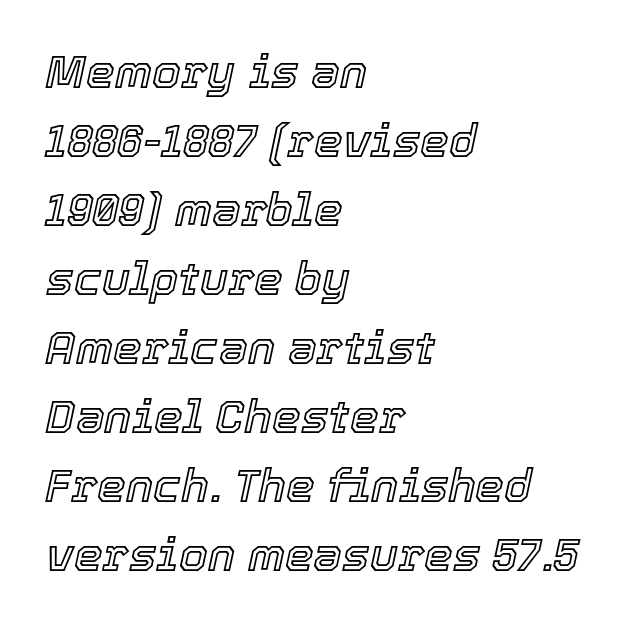
{"italic": "yes", "lean": "right", "slant_degrees": 12, "width": "normal", "x_height": "medium", "monospaced": "no", "underline": "no", "align": "left", "line_spacing": "normal", "line_spacing_ratio": 1.5, "letter_spacing": "normal", "letter_spacing_em": 0.0, "glyph_px": 46}
